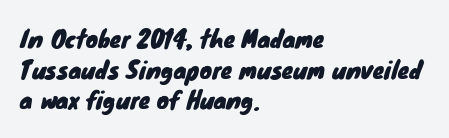
Just letters on the line, the space beneath them empty. Horizontal bands of white between lines are of average thickness. The paragraph shown leans on its left margin. The gaps between neighbouring characters are ordinary and unremarkable.
